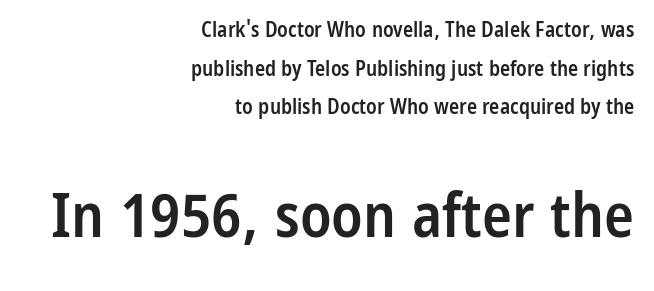
{"serif": "no", "italic": "no", "bold": "semi", "weight": "semibold", "width": "condensed", "stroke_contrast": "low", "x_height": "medium", "monospaced": "no", "underline": "no", "align": "right", "line_spacing_ratio": 1.84, "letter_spacing": "normal", "letter_spacing_em": 0.0, "larger_block": "second", "size_ratio": 2.95, "glyph_px": 62}
